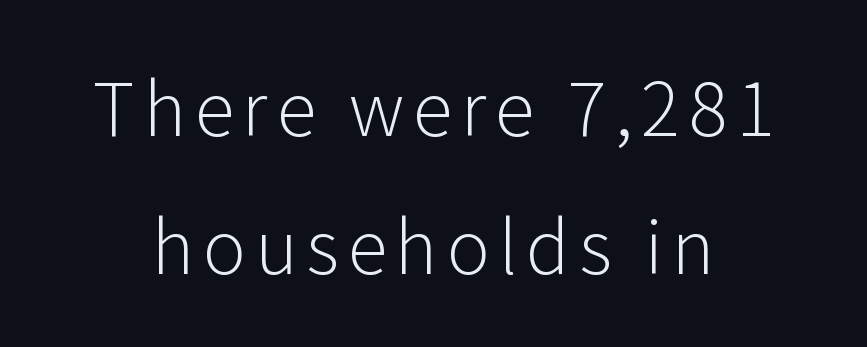
The image shows 73 px light sans-serif type, upright; set line spacing 1.89x, not underlined; low stroke contrast and a medium x-height.
